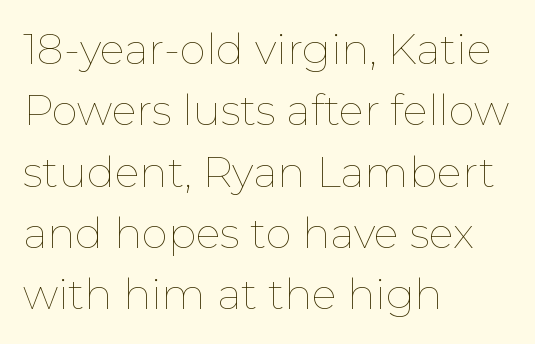
Q: Is the text bold? A: No.
Q: Is the text italic (slanted)? A: No, it is upright.
Q: Is the text underlined? A: No.
Q: How is the paragraph aligned? A: Left-aligned.
Q: Is the spacing between letters normal or unusually wide? A: Normal.
Q: Is the spacing between lines tight, normal or loose? A: Normal.
Q: Width (condensed, normal, or wide)? A: Normal.
Q: Stroke contrast? A: Low.
Q: x-height? A: Medium.
Q: Monospaced? A: No.
